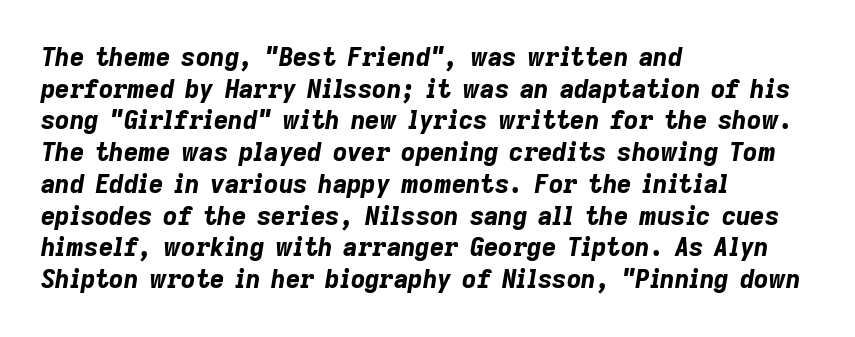
On the weight axis this lands at bold, roughly 700. The tracking reads as untouched default to a designer's eye. The lettering tilts uniformly, giving the passage an italic look. Nobody drew a line under any word here. The ragged edge is on the right, which tells us the setting is flush left.
